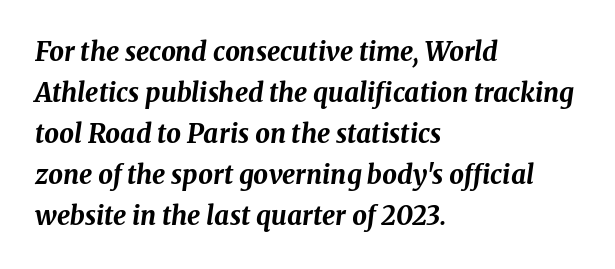
This is oblique type, the kind used for emphasis or titles. Whoever set this chose a conventional vertical rhythm. Lines of text with bare space underneath. A dark, heavy texture on the line: the type is bold. Nothing unusual about the tracking: characters are spaced as the font intends. Which margin do the lines hug? The left one — the right edge is uneven.
